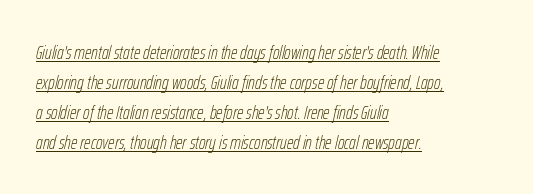
Q: Is the text bold? A: No.
Q: Is the text italic (slanted)? A: Yes, it leans right by about 12 degrees.
Q: Is the text underlined? A: Yes.
Q: How is the paragraph aligned? A: Left-aligned.
Q: Is the spacing between letters normal or unusually wide? A: Normal.
Q: Is the spacing between lines tight, normal or loose? A: Normal.
